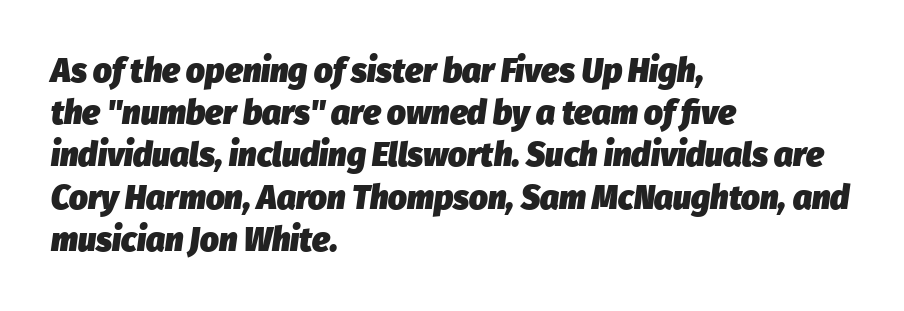
The image shows 33 px heavy type, italic (leaning right); set left-aligned, normal line spacing (1.28x), normal letter spacing, not underlined; low stroke contrast and a medium x-height.
